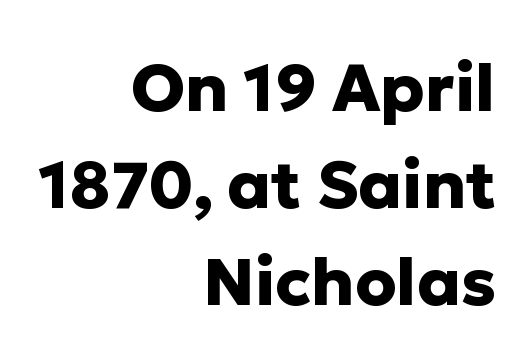
{"serif": "no", "italic": "no", "bold": "yes", "weight": "heavy", "width": "normal", "stroke_contrast": "low", "x_height": "medium", "monospaced": "no", "underline": "no", "align": "right", "line_spacing": "normal", "line_spacing_ratio": 1.47, "letter_spacing": "normal", "letter_spacing_em": 0.0, "glyph_px": 66}
